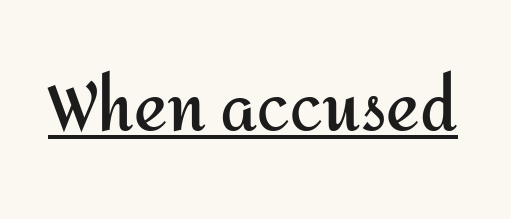
Notice how the stems are strictly vertical — no italics here. The text was rendered using a sans face with plain stroke endings. You'd pick this weight for a headline — it's a proper bold. The face used here is rendered with its standard letterfit.
